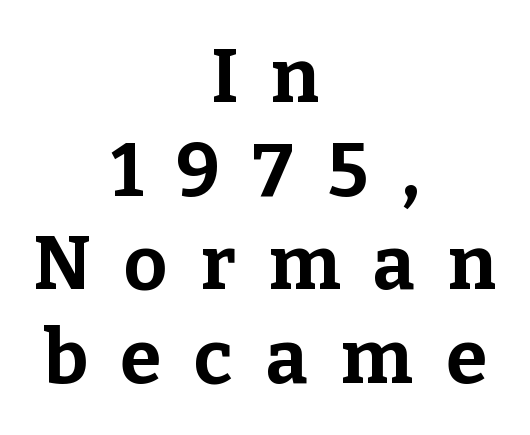
Horizontal bands of white between lines are of average thickness. Type style note: has serifs. Does extra space separate the letters? Yes, quite a lot of it. The zone under the glyphs is completely vacant.
